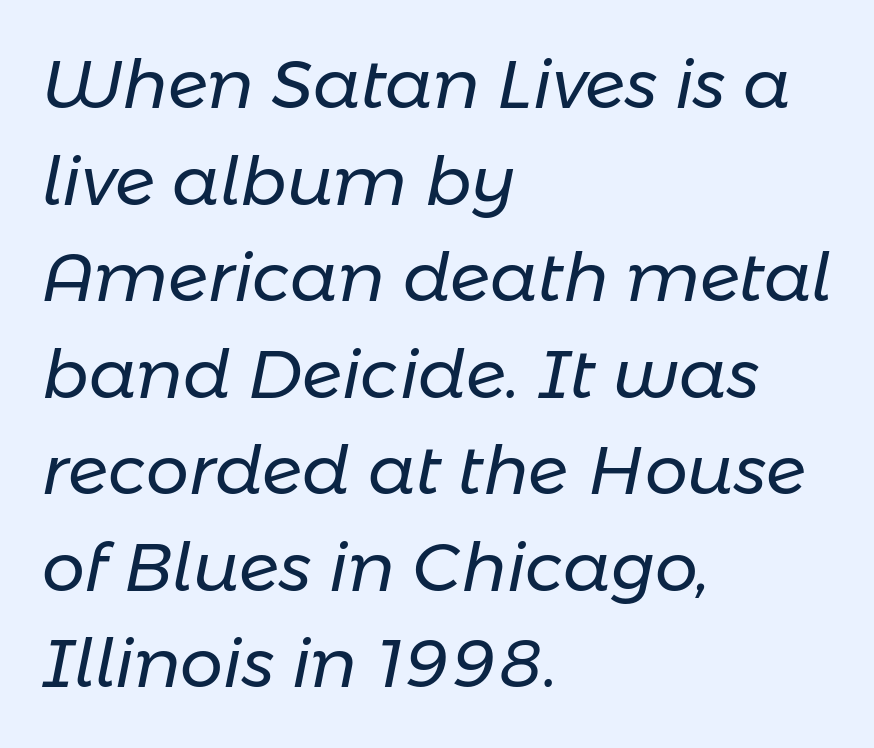
Type without underlining. The font sits on the lighter half of the weight spectrum, regular included. You could call the tracking neutral — neither tight nor loose. The rendering uses natural spacing where letterforms have individual widths. The lettering tilts uniformly, giving the passage an italic look.
